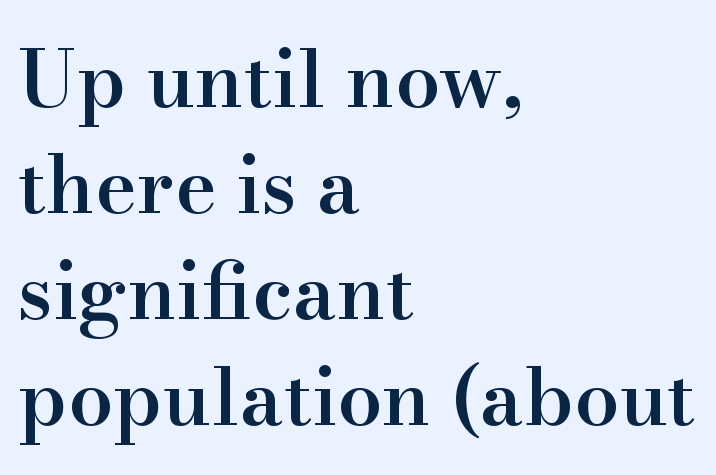
{"serif": "yes", "italic": "no", "bold": "semi", "weight": "semibold", "width": "normal", "stroke_contrast": "high", "x_height": "small", "monospaced": "no", "underline": "no", "align": "left", "line_spacing": "normal", "line_spacing_ratio": 1.34, "letter_spacing": "normal", "letter_spacing_em": 0.0, "glyph_px": 79}
